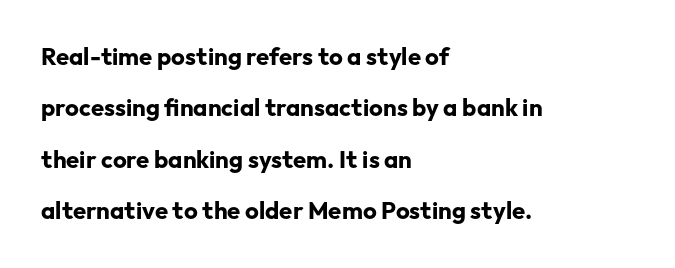
The setting favours the left margin, as ordinary paragraphs usually do. This rendering features lettering with no underline. There is no visible air inserted between adjacent glyphs. The font is running at its bold setting. Baseline-to-baseline distance is far greater than the letter height.
